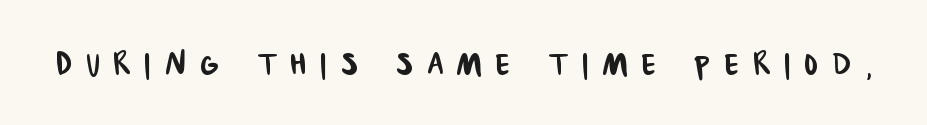
The image shows 42 px condensed sans-serif type; set unusually wide letter spacing (+0.33 em), not underlined; low stroke contrast and a large x-height.
